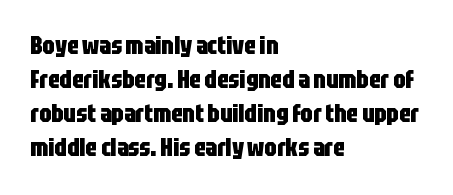
{"italic": "no", "bold": "yes", "underline": "no", "align": "left", "line_spacing": "normal", "line_spacing_ratio": 1.42, "letter_spacing": "normal", "letter_spacing_em": 0.0, "glyph_px": 24}
